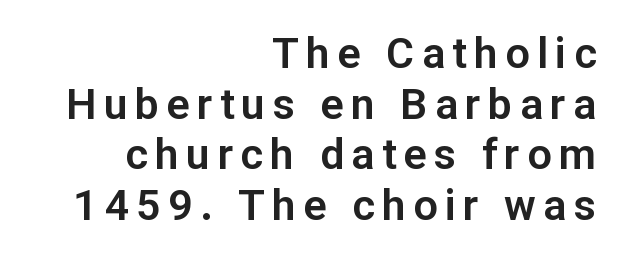
Is the block centered? No — it sits flush against the right margin. This sample uses a sans-serif face. Only glyphs here, with clear space below each row. Ascenders rise straight up at ninety degrees. The passage shown is typed in a proportional face where columns would drift.
